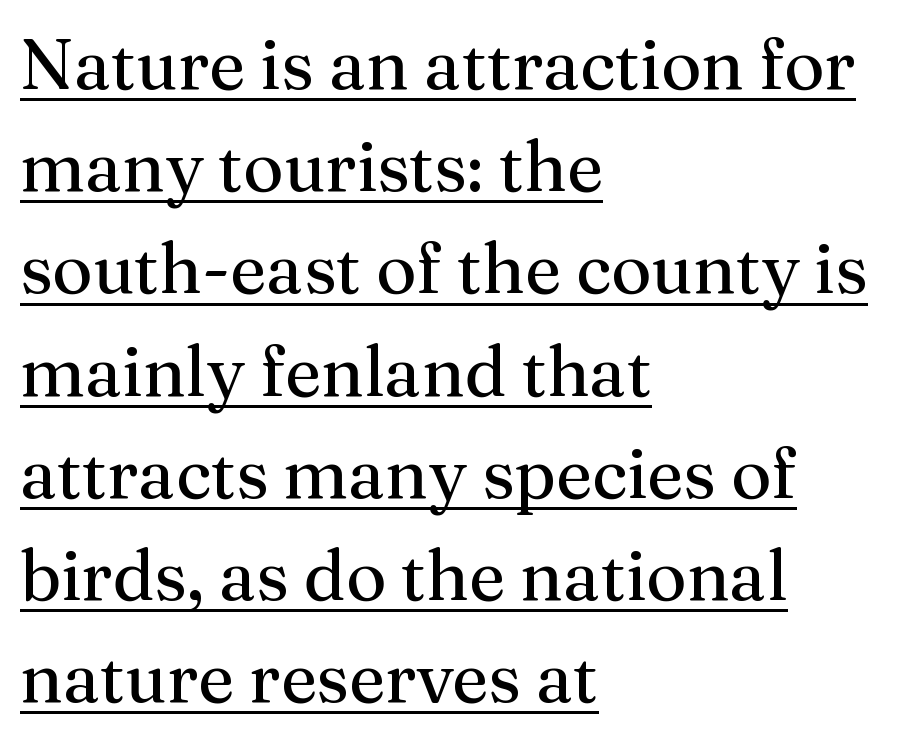
Q: Is the text bold? A: No.
Q: Is the text italic (slanted)? A: No, it is upright.
Q: Is the typeface a serif or a sans-serif typeface? A: Serif.
Q: Is the text underlined? A: Yes.
Q: How is the paragraph aligned? A: Left-aligned.
Q: Is the spacing between letters normal or unusually wide? A: Normal.
Q: Is the spacing between lines tight, normal or loose? A: Normal.
Q: Width (condensed, normal, or wide)? A: Normal.
Q: Stroke contrast? A: Medium.
Q: x-height? A: Medium.
Q: Monospaced? A: No.
